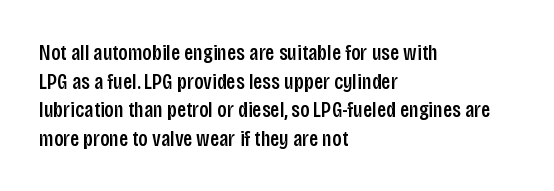
A normal amount of white space separates one row of letters from the next. Unmarked baselines from the first word to the last. These lines were composed using upright roman letters. Compared with typical body copy, the letter spacing here is the same. Line beginnings align vertically; line endings do not.
